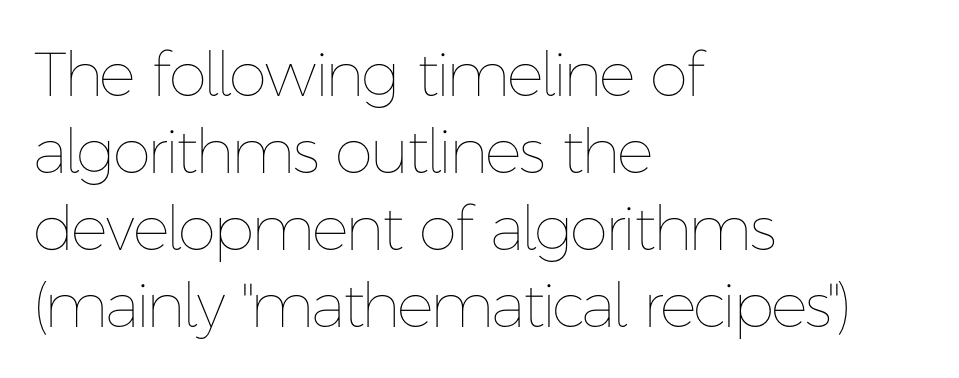
The image shows 62 px thin type, upright; set left-aligned, line spacing 1.24x, normal letter spacing, not underlined; low stroke contrast and a medium x-height.
